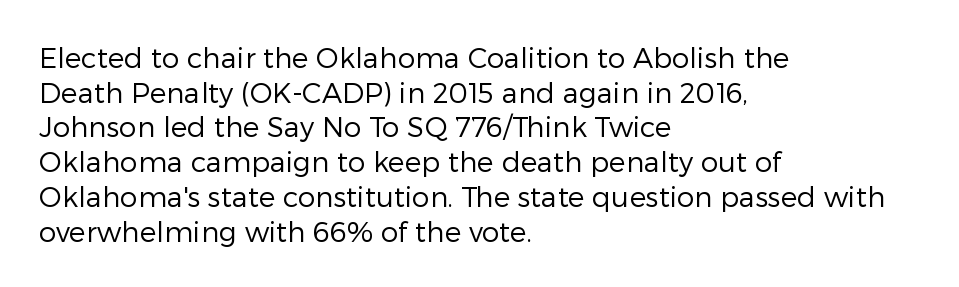
Q: Is the text bold? A: No.
Q: Is the text italic (slanted)? A: No, it is upright.
Q: Is the typeface a serif or a sans-serif typeface? A: Sans-serif.
Q: Is the text underlined? A: No.
Q: How is the paragraph aligned? A: Left-aligned.
Q: Is the spacing between letters normal or unusually wide? A: Normal.
Q: Width (condensed, normal, or wide)? A: Normal.
Q: Stroke contrast? A: Low.
Q: x-height? A: Medium.
Q: Monospaced? A: No.
